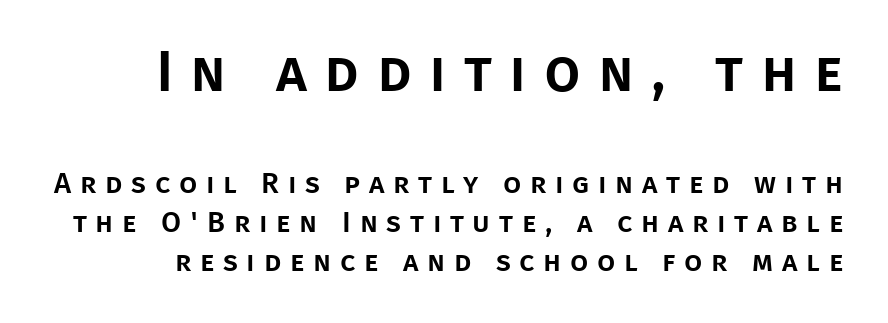
The image shows 58 px sans-serif type, upright; set normal line spacing (1.35x), unusually wide letter spacing (+0.3 em), not underlined; the first (top) block is 2.0x larger; low stroke contrast and a large x-height.
